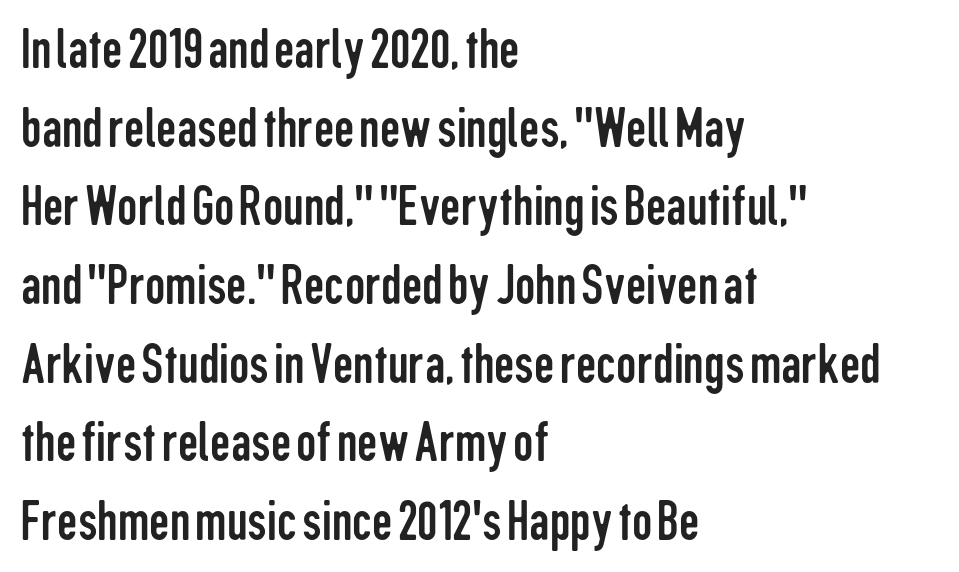
The image shows 57 px regular-weight, condensed sans-serif type, upright; set left-aligned, normal line spacing (1.38x), normal letter spacing, not underlined; low stroke contrast and a medium x-height.
